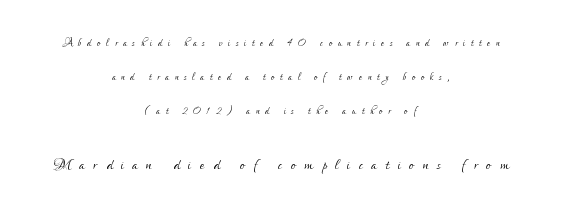
{"bold": "no", "underline": "no", "align": "center", "line_spacing": "loose", "line_spacing_ratio": 2.42, "letter_spacing": "wide", "letter_spacing_em": 0.41, "larger_block": "second", "size_ratio": 1.5, "glyph_px": 21}
